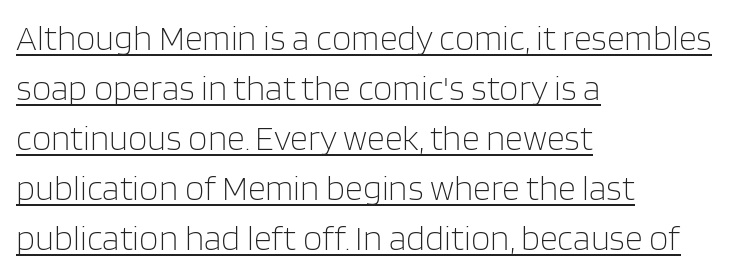
{"serif": "no", "italic": "no", "bold": "no", "weight": "light", "width": "normal", "stroke_contrast": "low", "x_height": "large", "monospaced": "no", "underline": "yes", "align": "left", "line_spacing": "normal", "line_spacing_ratio": 1.43, "letter_spacing": "normal", "letter_spacing_em": 0.0, "glyph_px": 35}
